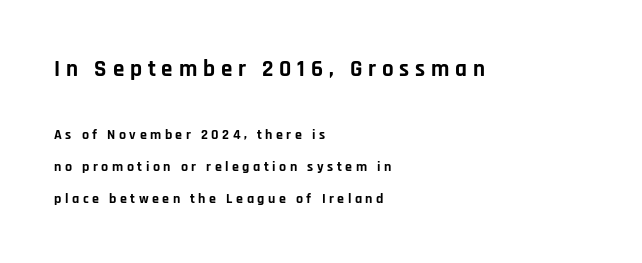
{"italic": "no", "bold": "yes", "underline": "no", "align": "left", "line_spacing": "loose", "line_spacing_ratio": 2.29, "letter_spacing": "wide", "letter_spacing_em": 0.25, "larger_block": "first", "size_ratio": 1.64, "glyph_px": 23}
